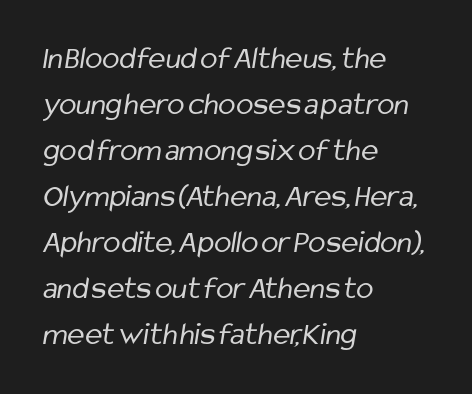
The image shows 32 px regular-weight, condensed sans-serif type; set left-aligned, normal line spacing (1.44x), normal letter spacing, not underlined; low stroke contrast and a medium x-height.
